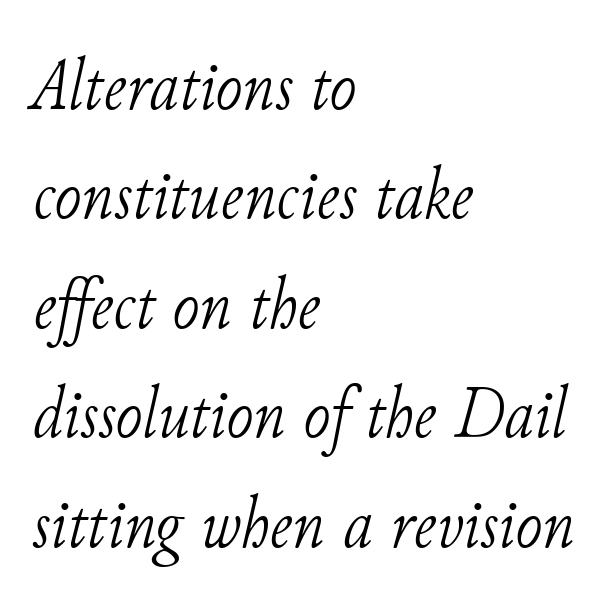
The image shows 73 px light serif type, italic (leaning right); set left-aligned, normal line spacing (1.5x), normal letter spacing, not underlined; low stroke contrast and a small x-height.
